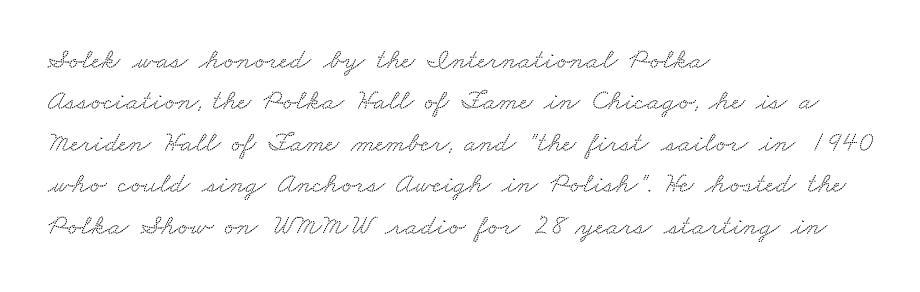
Q: Is the typeface a serif or a sans-serif typeface? A: Serif.
Q: Is the text underlined? A: No.
Q: How is the paragraph aligned? A: Left-aligned.
Q: Is the spacing between letters normal or unusually wide? A: Normal.
Q: Is the spacing between lines tight, normal or loose? A: Normal.
Q: Width (condensed, normal, or wide)? A: Wide.
Q: Stroke contrast? A: Low.
Q: x-height? A: Small.
Q: Monospaced? A: No.
